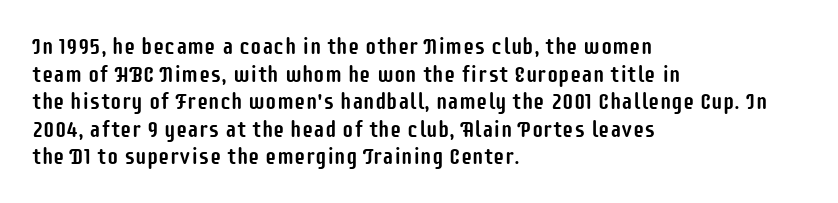
The line texture is even and compact thanks to regular tracking. These lines stack with their left ends in a neat column. The lettering stays uniformly vertical, giving the passage a roman look. Check the space under the baseline: it is left empty.
